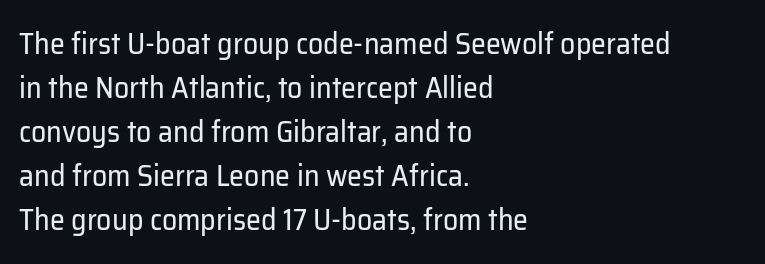
{"serif": "no", "italic": "no", "bold": "no", "weight": "regular", "width": "normal", "stroke_contrast": "low", "x_height": "medium", "monospaced": "no", "underline": "no", "align": "left", "line_spacing": "normal", "line_spacing_ratio": 1.47, "letter_spacing": "normal", "letter_spacing_em": 0.0, "glyph_px": 30}
